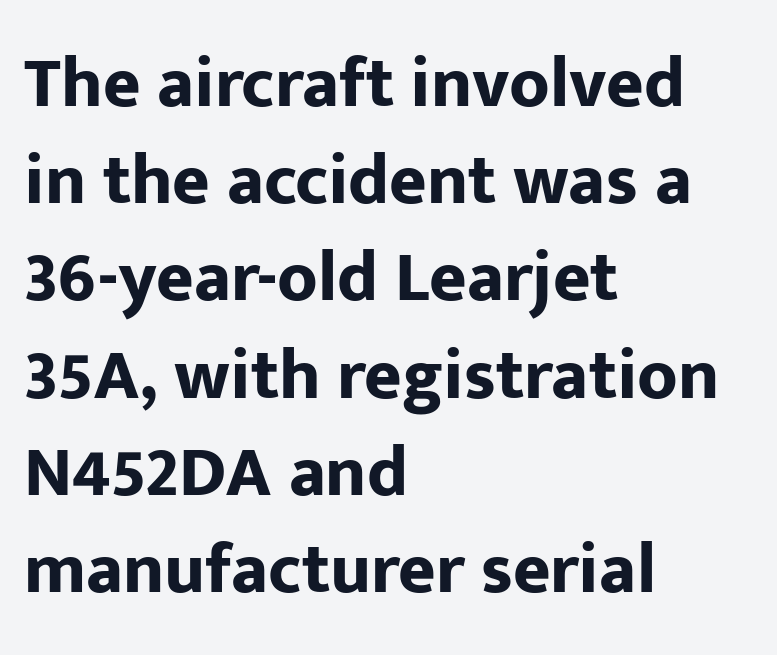
The image shows 72 px bold sans-serif type, upright; set left-aligned, normal line spacing (1.35x), normal letter spacing, not underlined; low stroke contrast and a medium x-height.
